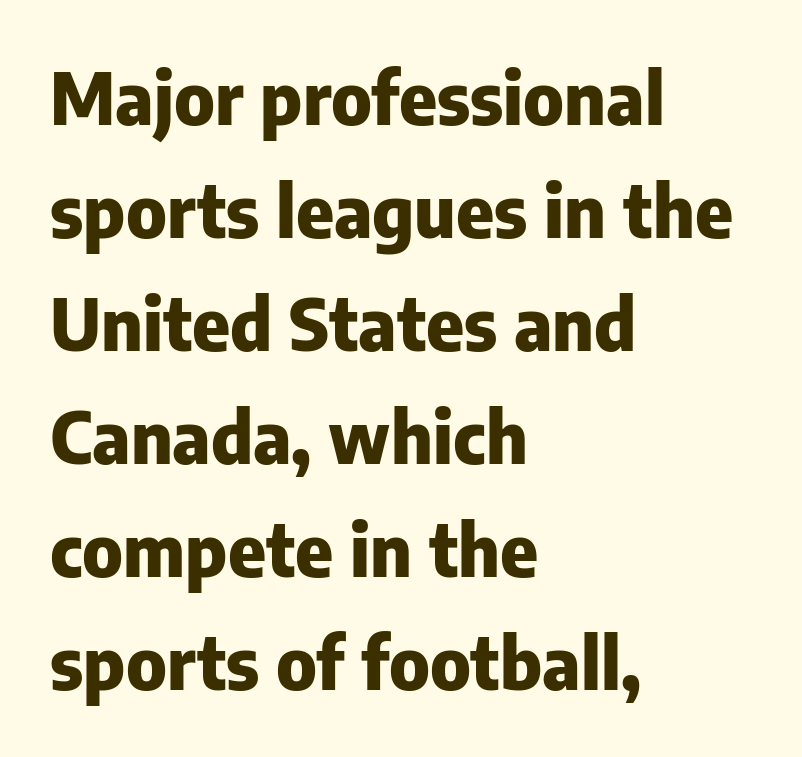
The image shows 72 px heavy sans-serif type, upright; set left-aligned, normal line spacing (1.57x), normal letter spacing, not underlined; low stroke contrast and a medium x-height.
